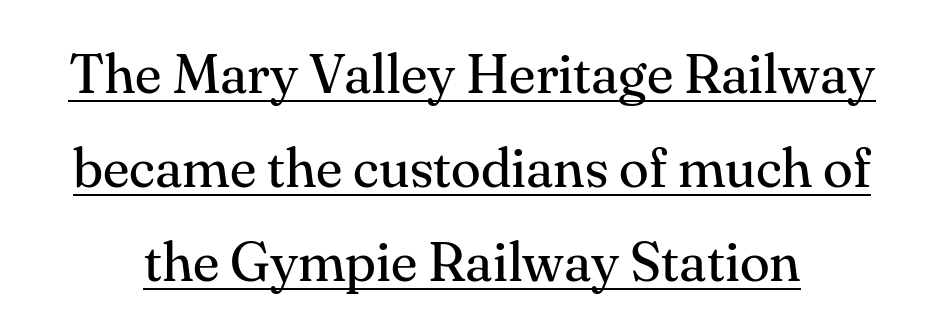
Q: Is the text bold? A: No.
Q: Is the text italic (slanted)? A: No, it is upright.
Q: Is the typeface a serif or a sans-serif typeface? A: Serif.
Q: Is the text underlined? A: Yes.
Q: Is the spacing between letters normal or unusually wide? A: Normal.
Q: Width (condensed, normal, or wide)? A: Normal.
Q: Stroke contrast? A: Medium.
Q: x-height? A: Small.
Q: Monospaced? A: No.
